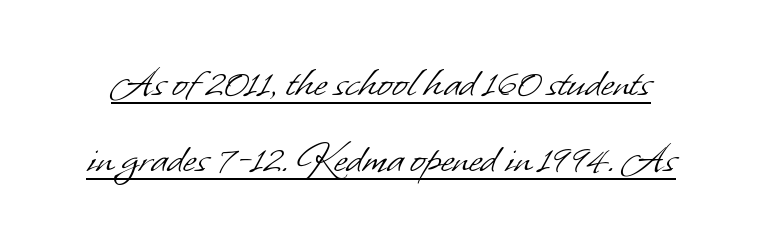
{"serif": "no", "bold": "no", "weight": "light", "width": "normal", "stroke_contrast": "low", "x_height": "small", "monospaced": "no", "underline": "yes", "line_spacing": "normal", "line_spacing_ratio": 1.68, "letter_spacing": "normal", "letter_spacing_em": 0.0, "glyph_px": 45}
